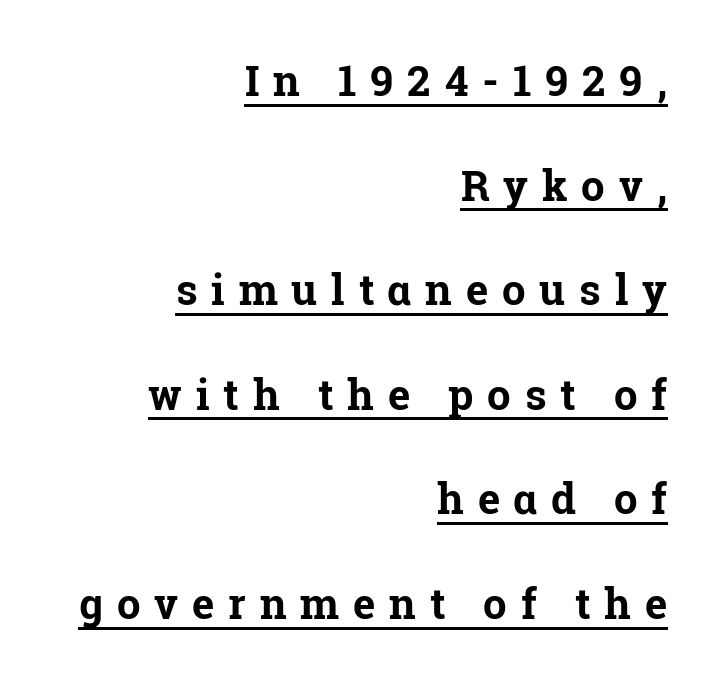
The image shows 42 px bold serif type, upright; set right-aligned, loose line spacing (2.49x), unusually wide letter spacing (+0.33 em), underlined; low stroke contrast and a medium x-height.
